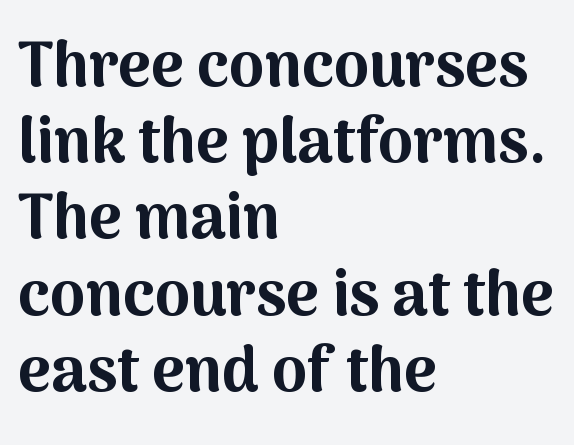
The image shows 63 px bold sans-serif type, upright; set left-aligned, line spacing 1.21x, normal letter spacing, not underlined; medium stroke contrast and a medium x-height.
